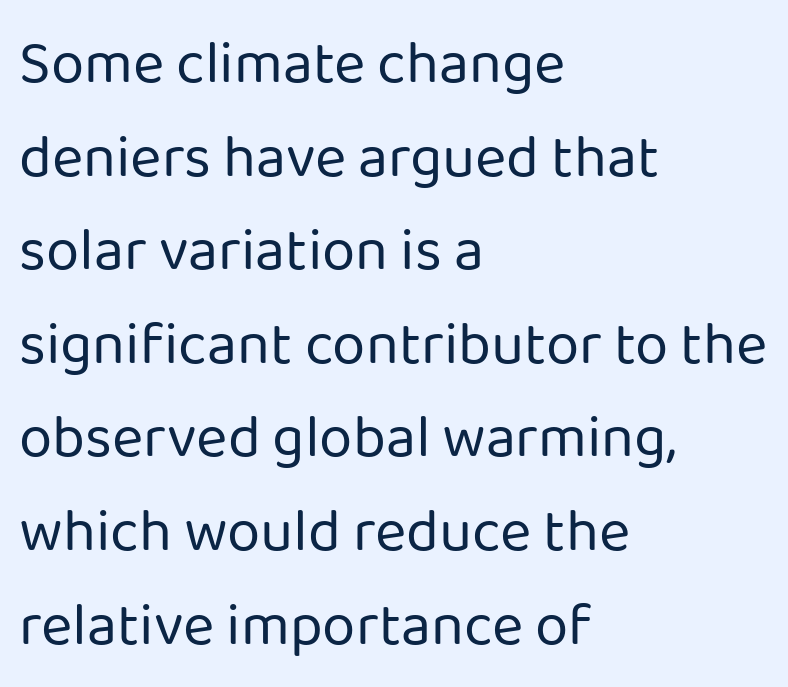
The image shows 60 px regular-weight sans-serif type, upright; set left-aligned, normal line spacing (1.56x), normal letter spacing, not underlined; low stroke contrast and a medium x-height.
